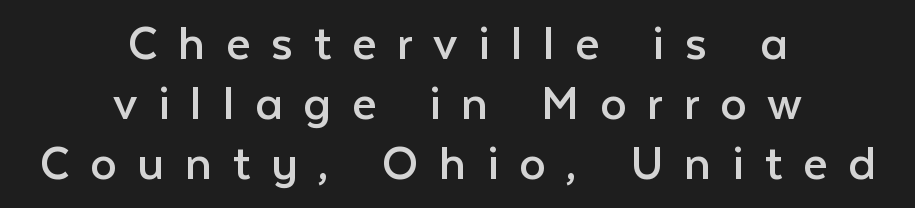
{"serif": "no", "italic": "no", "bold": "no", "weight": "regular", "width": "normal", "stroke_contrast": "low", "x_height": "medium", "monospaced": "no", "underline": "no", "align": "center", "line_spacing": "tight", "line_spacing_ratio": 1.13, "letter_spacing": "wide", "letter_spacing_em": 0.39, "glyph_px": 53}
